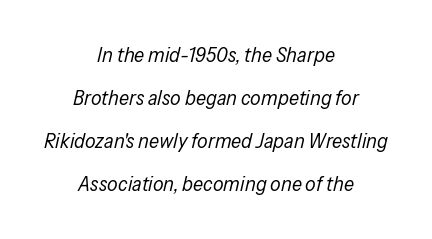
The image shows 21 px text type, italic (leaning right); set centered, loose line spacing (2.05x), normal letter spacing, not underlined.
